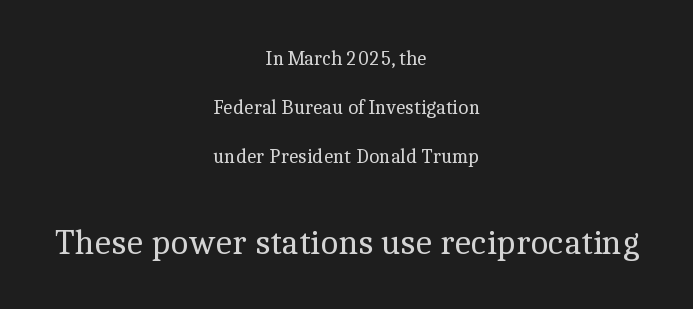
The image shows 35 px regular-weight serif type, upright; set centered, loose line spacing (2.44x), normal letter spacing, not underlined; the second (bottom) block is 1.75x larger; a medium x-height.
